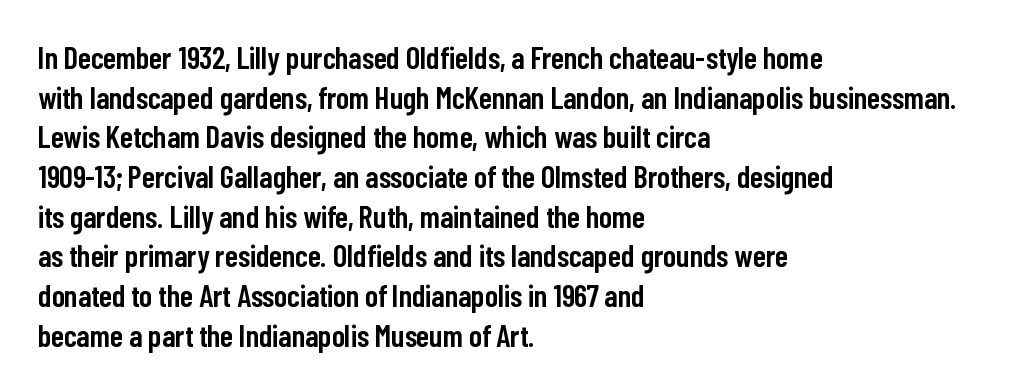
These lines are composed in type without serifs. If you drew a ruler down the left edge, every line would touch it. The axis of the letterforms is exactly vertical. The strokes are fattened partway — semibold, not bold. The letters sit at their default tracking, neither squeezed nor spread. Reading down the column, the eye jumps a familiar distance to each next line.
